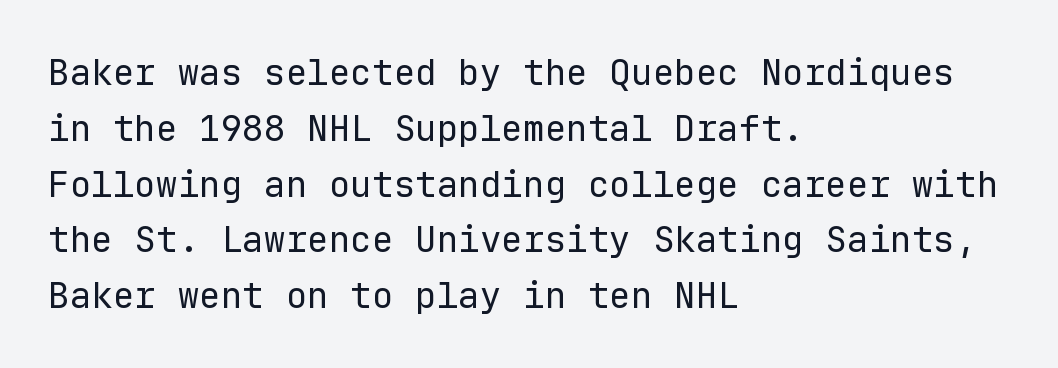
The face used here is monospaced, like something from a code editor. The letterforms sit shoulder to shoulder at normal distance. The designer left line spacing at the default. Nobody drew a line under any word here.
